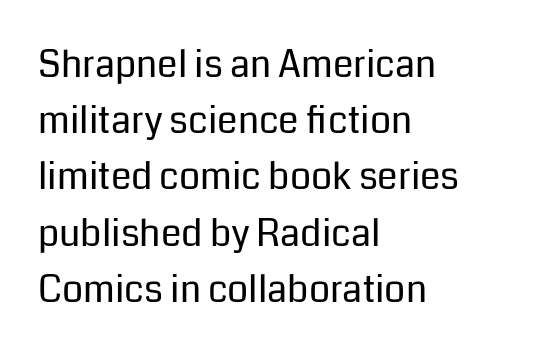
Casual observation: everything's shoved over to the left. A clean baseline with only descenders dipping below it. These lines are rendered in a variable-pitch font. The type is set solid horizontally, with unmodified tracking.
